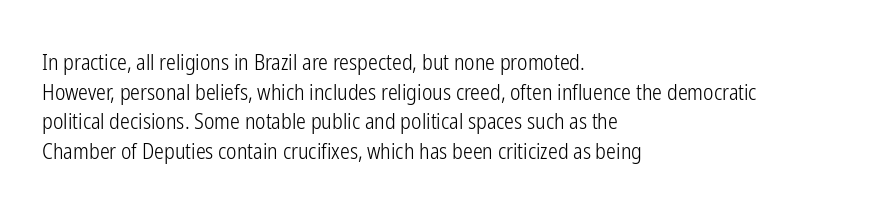
The image shows 22 px text type, upright; set left-aligned, normal line spacing (1.35x), normal letter spacing, not underlined.
